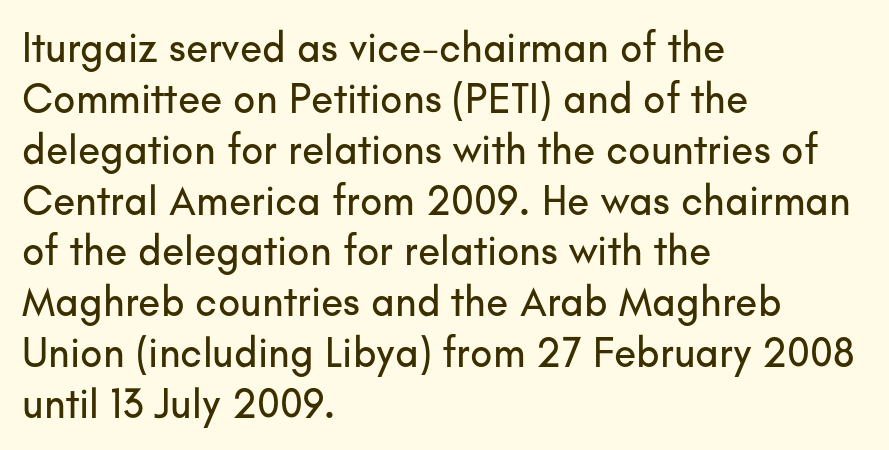
The type sits square on the baseline with zero lean. Nobody touched the tracking dial on this one. Varying glyph widths throughout — classic text-font behaviour. This is sans-serif lettering, the kind often seen on screens and signage. This rendering features lettering with no underline.
